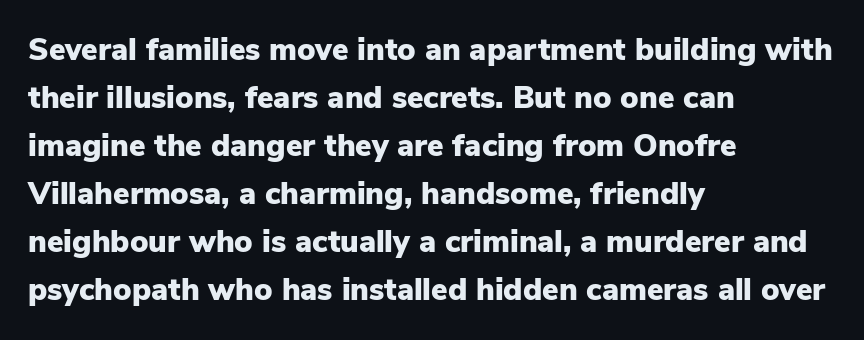
Q: Is the text bold? A: Yes.
Q: Is the text italic (slanted)? A: No, it is upright.
Q: Is the typeface a serif or a sans-serif typeface? A: Sans-serif.
Q: Is the text underlined? A: No.
Q: How is the paragraph aligned? A: Left-aligned.
Q: Is the spacing between letters normal or unusually wide? A: Normal.
Q: Is the spacing between lines tight, normal or loose? A: Normal.
Q: Width (condensed, normal, or wide)? A: Normal.
Q: Stroke contrast? A: Low.
Q: x-height? A: Medium.
Q: Monospaced? A: No.
